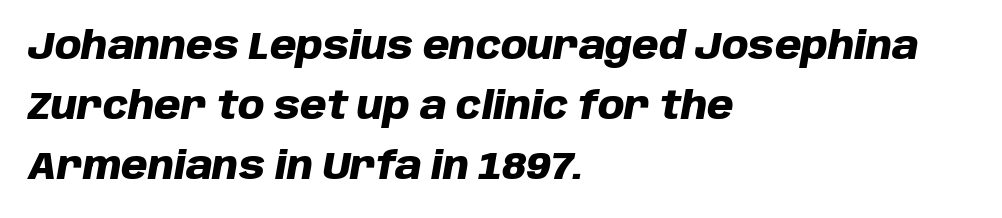
{"italic": "yes", "lean": "right", "slant_degrees": 10, "bold": "yes", "weight": "heavy", "width": "normal", "stroke_contrast": "low", "x_height": "large", "monospaced": "no", "underline": "no", "align": "left", "line_spacing": "normal", "line_spacing_ratio": 1.58, "letter_spacing": "normal", "letter_spacing_em": 0.0, "glyph_px": 38}
